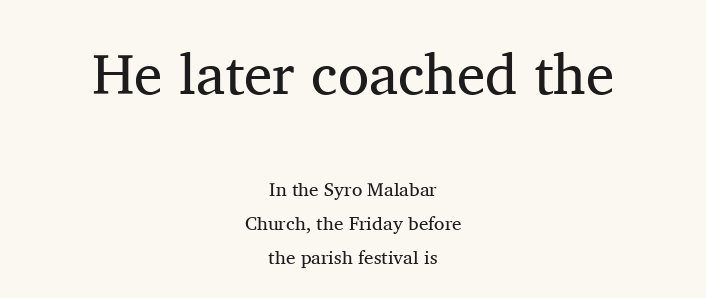
Q: Is the text bold? A: No.
Q: Is the text italic (slanted)? A: No, it is upright.
Q: Is the typeface a serif or a sans-serif typeface? A: Serif.
Q: Is the text underlined? A: No.
Q: How is the paragraph aligned? A: Centered.
Q: Is the spacing between letters normal or unusually wide? A: Normal.
Q: Which block of text is set in a larger size, the first (top) or the second (bottom)? A: The first (top) one.
Q: Width (condensed, normal, or wide)? A: Normal.
Q: Stroke contrast? A: Medium.
Q: x-height? A: Medium.
Q: Monospaced? A: No.
